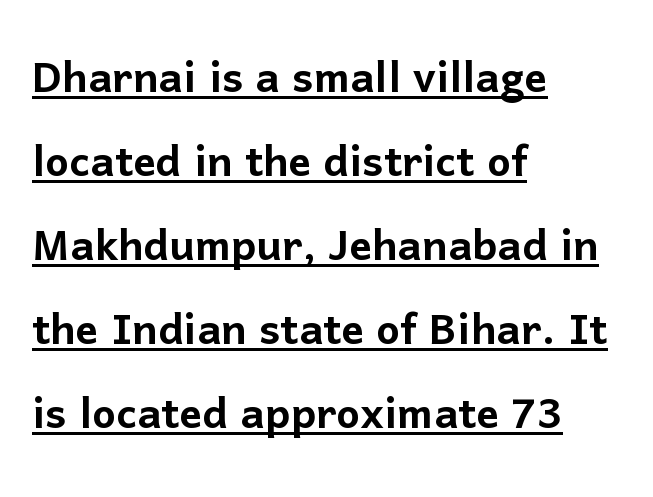
Q: Is the text italic (slanted)? A: No, it is upright.
Q: Is the typeface a serif or a sans-serif typeface? A: Sans-serif.
Q: Is the text underlined? A: Yes.
Q: How is the paragraph aligned? A: Left-aligned.
Q: Is the spacing between letters normal or unusually wide? A: Normal.
Q: Is the spacing between lines tight, normal or loose? A: Normal.
Q: Width (condensed, normal, or wide)? A: Normal.
Q: Stroke contrast? A: Low.
Q: x-height? A: Medium.
Q: Monospaced? A: No.
